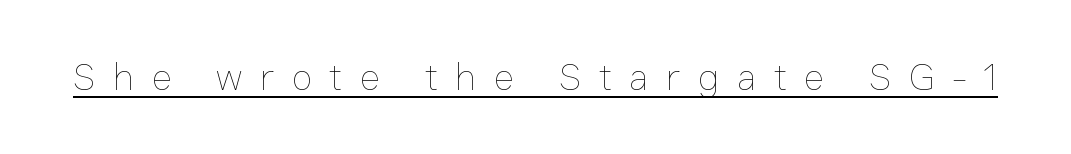
Ordinary non-slanted type is in use. Think of a printed novel: that variable character pitch is what you see here. Counters stay open thanks to moderate or lighter strokes. The type is letterspaced generously, with wide tracking.
